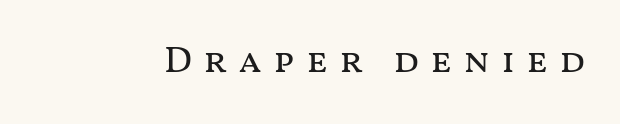
The image shows 38 px regular-weight, wide type, upright; set unusually wide letter spacing (+0.28 em), not underlined; medium stroke contrast and a medium x-height.
